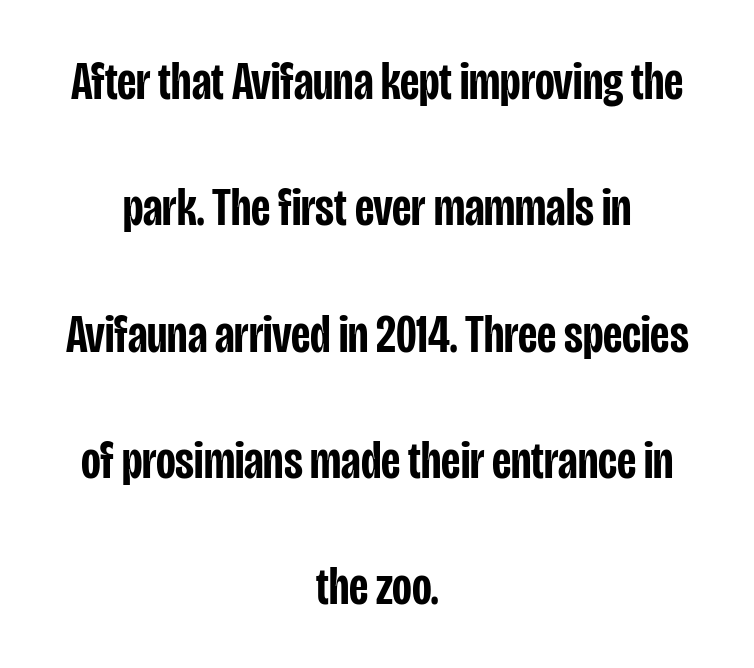
Q: Is the text bold? A: Semi-bold.
Q: Is the text italic (slanted)? A: No, it is upright.
Q: Is the typeface a serif or a sans-serif typeface? A: Sans-serif.
Q: Is the text underlined? A: No.
Q: How is the paragraph aligned? A: Centered.
Q: Is the spacing between letters normal or unusually wide? A: Normal.
Q: Is the spacing between lines tight, normal or loose? A: Loose.
Q: Width (condensed, normal, or wide)? A: Condensed.
Q: Stroke contrast? A: Low.
Q: x-height? A: Large.
Q: Monospaced? A: No.
